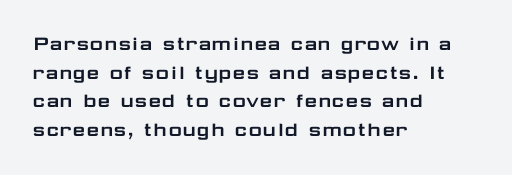
Quick note: not italic, upright. The letters sit at their default tracking, neither squeezed nor spread. The space between consecutive lines is moderate. This sample is left-justified, so line endings fall wherever the words run out. The string is rendered with underlining switched off.
